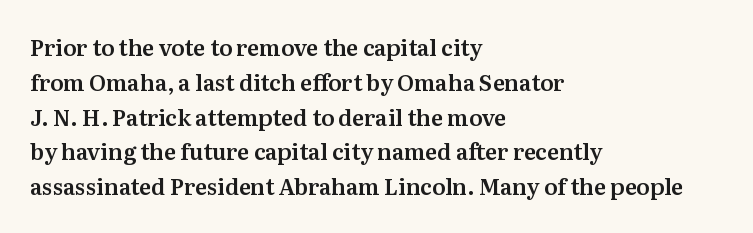
Q: Is the text italic (slanted)? A: No, it is upright.
Q: Is the text underlined? A: No.
Q: How is the paragraph aligned? A: Left-aligned.
Q: Is the spacing between letters normal or unusually wide? A: Normal.
Q: Is the spacing between lines tight, normal or loose? A: Normal.
